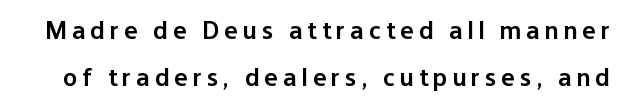
Q: Is the text bold? A: Semi-bold.
Q: Is the text italic (slanted)? A: No, it is upright.
Q: Is the text underlined? A: No.
